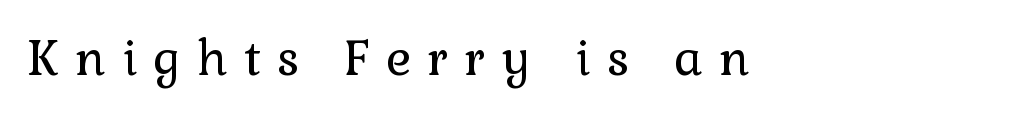
The image shows 48 px regular-weight serif type, upright; set left-aligned, unusually wide letter spacing (+0.33 em), not underlined; low stroke contrast and a medium x-height.
